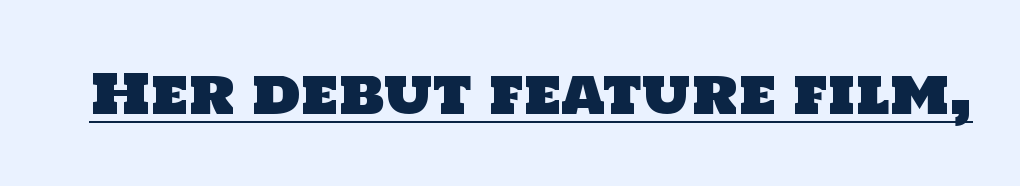
Compared with typical body copy, the letter spacing here is the same. The rendered words wear a rule along their underside. Character widths vary here, with narrow letters taking less room than wide ones. This rendering employs a face without finishing strokes, i.e., a sans-serif.
